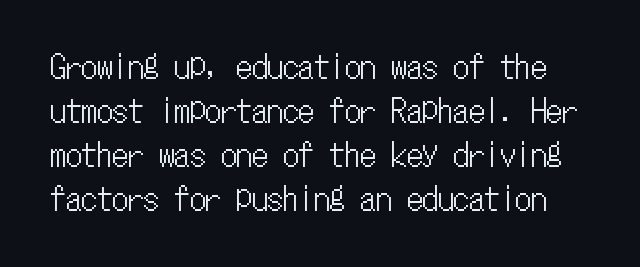
The letters march in equal steps, a hallmark of fixed-pitch type. These lines keep a tight, regular rhythm from letter to letter. Glance below the letters and you will spot only blank space. Italic: no, the glyphs are upright roman. Leading: standard.
